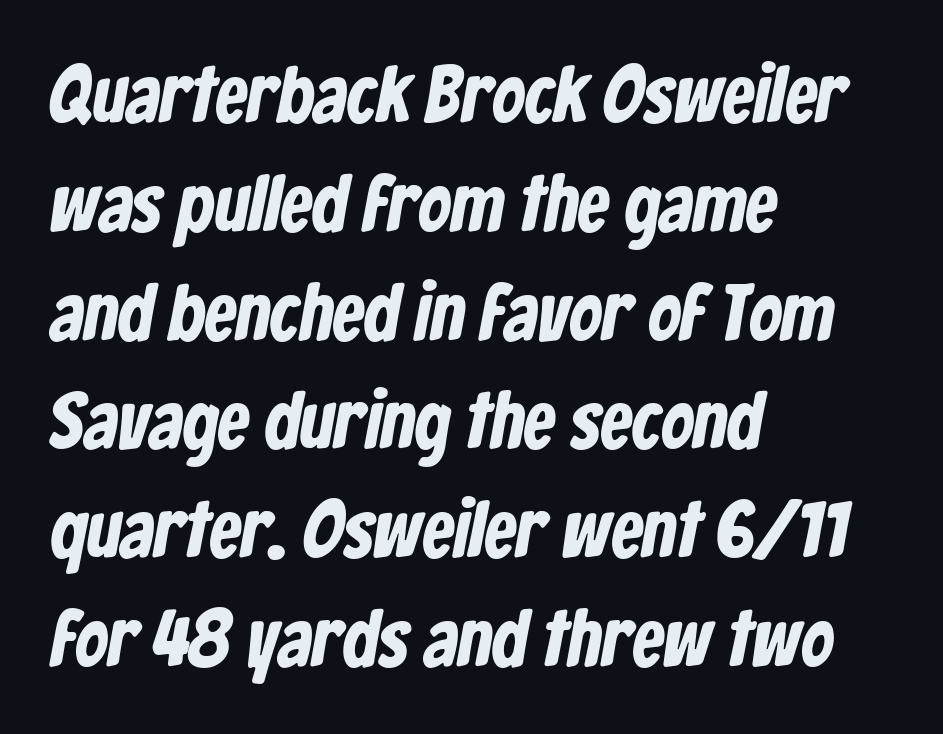
This sample uses plain, unmodified letter spacing. In terms of letterform style, serifs are entirely absent. The letters advance in unequal steps, a hallmark of proportional type. Plenty of ink on the page — the face is bold. Regular leading. The text block is weighted toward the left margin, trailing off unevenly rightward.
